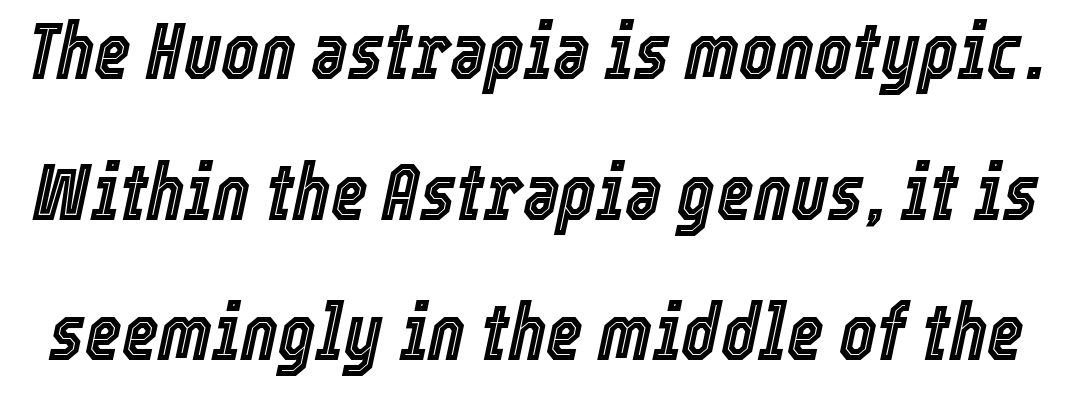
{"italic": "yes", "lean": "right", "slant_degrees": 12, "width": "condensed", "x_height": "medium", "monospaced": "no", "underline": "no", "line_spacing_ratio": 1.78, "letter_spacing": "normal", "letter_spacing_em": 0.0, "glyph_px": 79}
